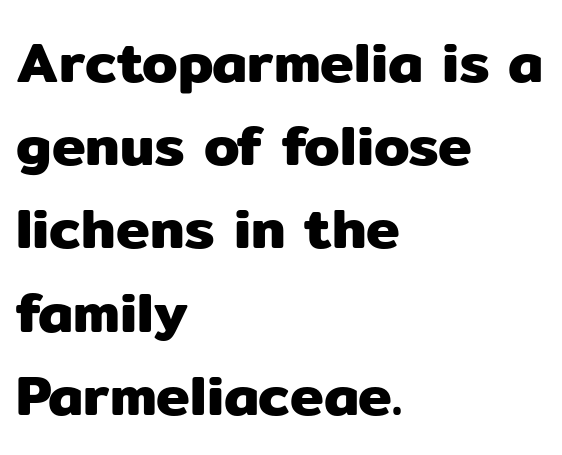
Q: Is the text italic (slanted)? A: No, it is upright.
Q: Is the typeface a serif or a sans-serif typeface? A: Sans-serif.
Q: Is the text underlined? A: No.
Q: How is the paragraph aligned? A: Left-aligned.
Q: Is the spacing between letters normal or unusually wide? A: Normal.
Q: Is the spacing between lines tight, normal or loose? A: Normal.
Q: Width (condensed, normal, or wide)? A: Normal.
Q: Stroke contrast? A: Low.
Q: x-height? A: Medium.
Q: Monospaced? A: No.
